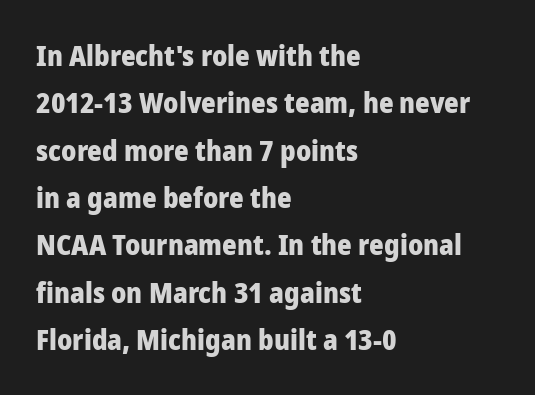
In terms of letterspacing, this is plain default setting. The typesetting leans heavy: a genuine bold. Here the designer chose a conventional face with non-uniform glyph widths. Check where the strokes stop: nothing finishes them off — pure sans. Vertically, the passage feels balanced, rows spaced as you'd expect.
